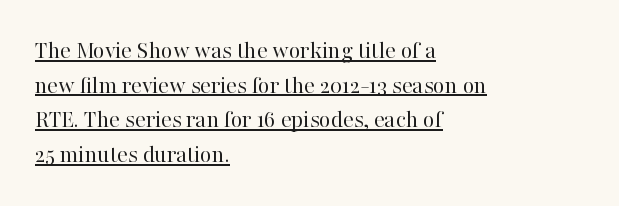
Regular leading. The strokes are not fattened; the text isn't bold. Emphasis is given by a line drawn under the lettering. Tracking here is standard; glyphs follow each other at the usual distance. Characters remain perfectly vertical along every line.
